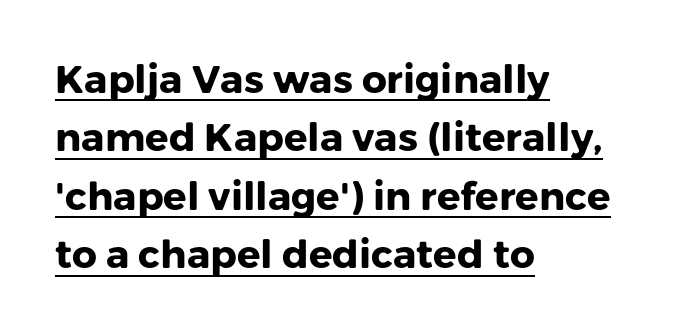
The image shows 39 px heavy sans-serif type, upright; set left-aligned, normal line spacing (1.5x), normal letter spacing, underlined; low stroke contrast and a medium x-height.
